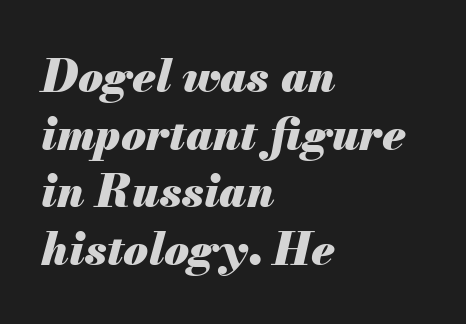
Q: Is the text bold? A: Yes.
Q: Is the text italic (slanted)? A: Yes, it leans right by about 13 degrees.
Q: Is the text underlined? A: No.
Q: How is the paragraph aligned? A: Left-aligned.
Q: Is the spacing between letters normal or unusually wide? A: Normal.
Q: Is the spacing between lines tight, normal or loose? A: Normal.
Q: Width (condensed, normal, or wide)? A: Normal.
Q: Stroke contrast? A: Medium.
Q: x-height? A: Small.
Q: Monospaced? A: No.
